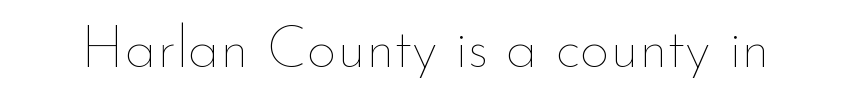
{"italic": "no", "bold": "no", "weight": "thin", "width": "normal", "stroke_contrast": "low", "x_height": "small", "monospaced": "no", "underline": "no", "letter_spacing": "normal", "letter_spacing_em": 0.0, "glyph_px": 59}
